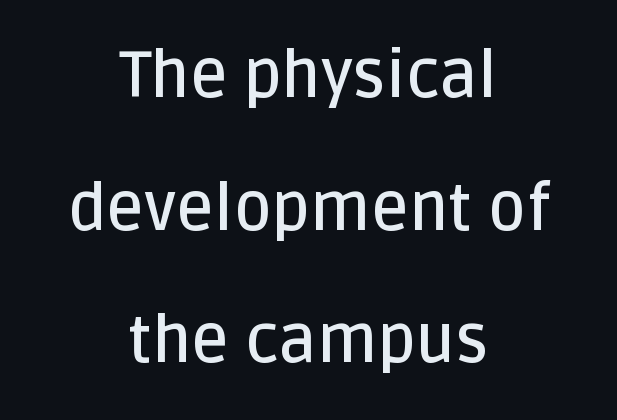
The lettering stays uniformly vertical, giving the passage a roman look. Serif or sans? Sans — the stroke terminals are bare. The face used here is proportionally spaced, like ordinary book or web type. Words appear dense and cohesive because spacing is normal. Each new line begins a long way beneath the previous one.
